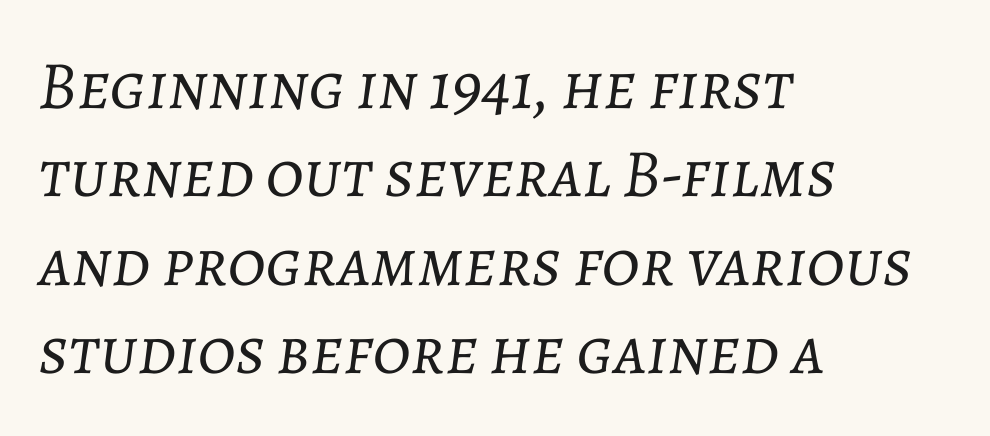
The image shows 68 px light type, italic (leaning right); set left-aligned, normal line spacing (1.3x), normal letter spacing, not underlined; low stroke contrast and a medium x-height.
